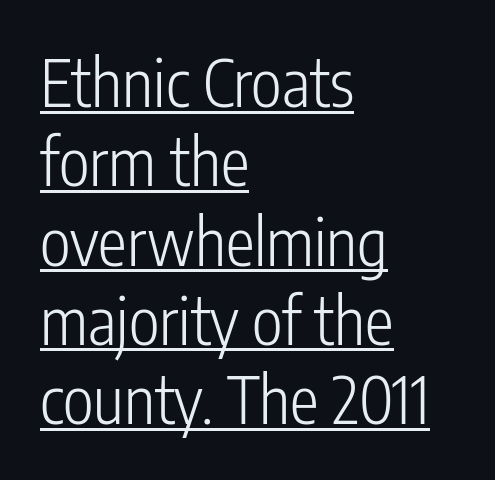
Compared with undecorated copy, this sample adds a rule below the words. You could not count columns in this text — the font is proportionally spaced. The rag falls on the right side of this text block. Unbolded letterforms with no extra heft. Nope, no serifs anywhere on these letters. Caption: standard tracking, unaltered.
